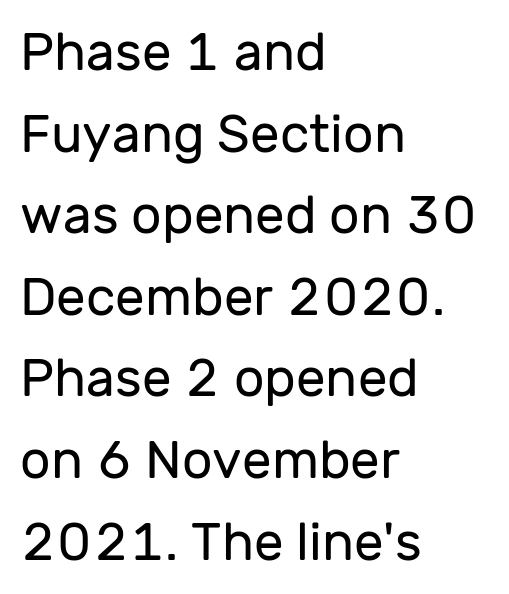
Q: Is the text bold? A: No.
Q: Is the text italic (slanted)? A: No, it is upright.
Q: Is the typeface a serif or a sans-serif typeface? A: Sans-serif.
Q: Is the text underlined? A: No.
Q: How is the paragraph aligned? A: Left-aligned.
Q: Is the spacing between letters normal or unusually wide? A: Normal.
Q: Is the spacing between lines tight, normal or loose? A: Normal.
Q: Width (condensed, normal, or wide)? A: Normal.
Q: Stroke contrast? A: Low.
Q: x-height? A: Medium.
Q: Monospaced? A: No.
